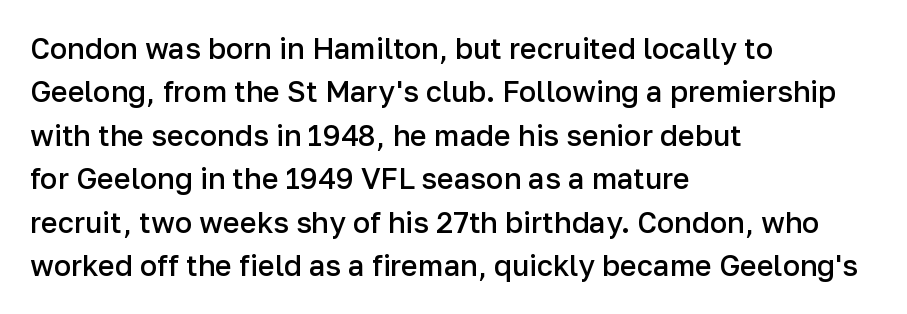
{"serif": "no", "italic": "no", "bold": "semi", "weight": "semibold", "width": "normal", "stroke_contrast": "low", "x_height": "medium", "monospaced": "no", "underline": "no", "align": "left", "line_spacing": "normal", "line_spacing_ratio": 1.5, "letter_spacing": "normal", "letter_spacing_em": 0.0, "glyph_px": 29}
